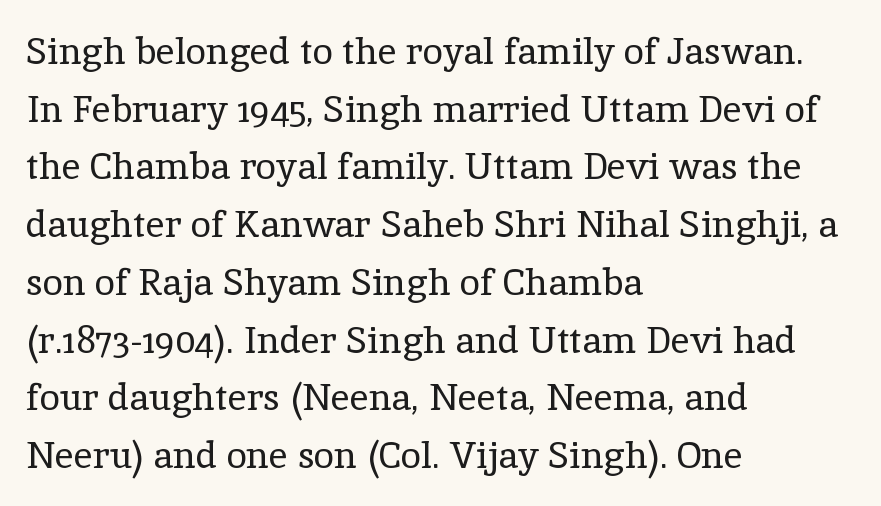
Think of a printed novel: that variable character pitch is what you see here. The strokes are not fattened; the text isn't bold. Check the space under the baseline: it is left empty. You could call the tracking neutral — neither tight nor loose.
